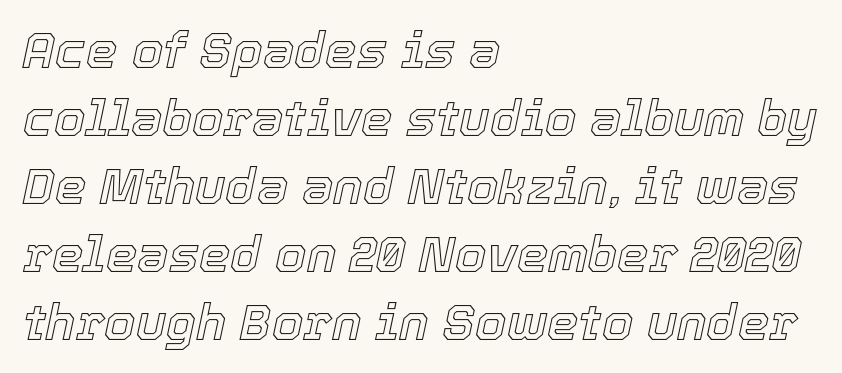
Q: Is the text italic (slanted)? A: Yes, it leans right by about 12 degrees.
Q: Is the text underlined? A: No.
Q: How is the paragraph aligned? A: Left-aligned.
Q: Is the spacing between letters normal or unusually wide? A: Normal.
Q: Is the spacing between lines tight, normal or loose? A: Normal.
Q: Width (condensed, normal, or wide)? A: Normal.
Q: x-height? A: Medium.
Q: Monospaced? A: No.
